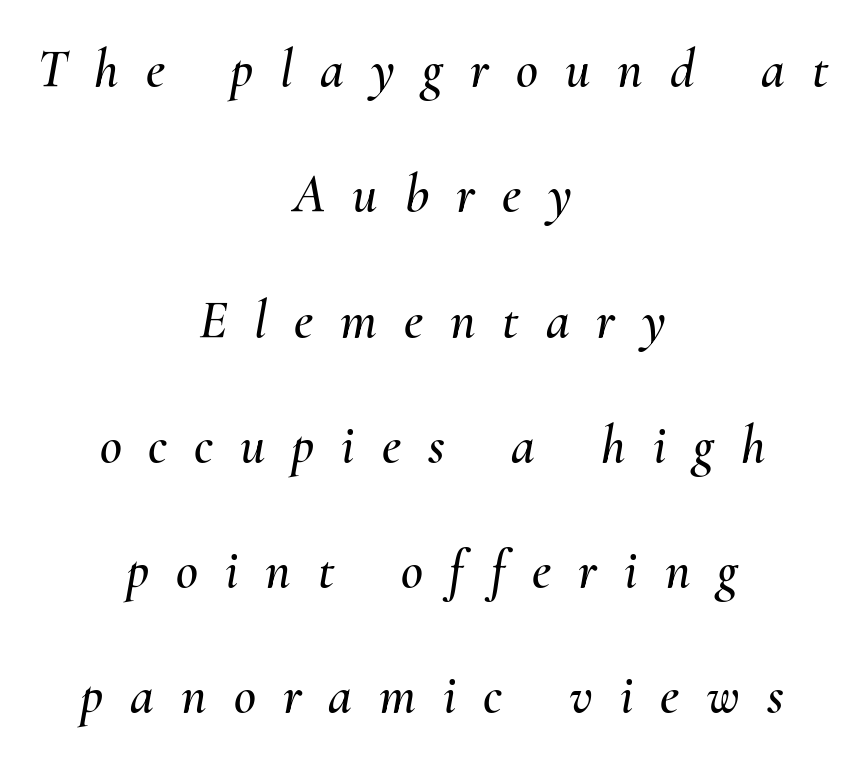
The baseline area is clear. The whitespace from short lines is split evenly between both sides. The lines are spread far apart with generous leading. There's an unmistakable incline to the writing here.
